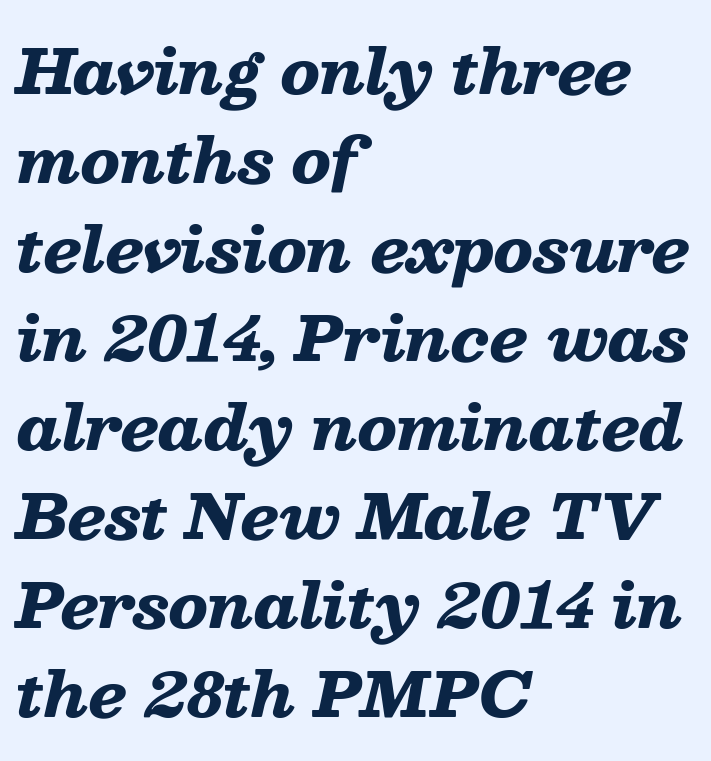
Q: Is the text bold? A: Yes.
Q: Is the text italic (slanted)? A: Yes, it leans right by about 13 degrees.
Q: Is the text underlined? A: No.
Q: How is the paragraph aligned? A: Left-aligned.
Q: Is the spacing between letters normal or unusually wide? A: Normal.
Q: Is the spacing between lines tight, normal or loose? A: Normal.
Q: Width (condensed, normal, or wide)? A: Wide.
Q: Stroke contrast? A: Low.
Q: x-height? A: Medium.
Q: Monospaced? A: No.
